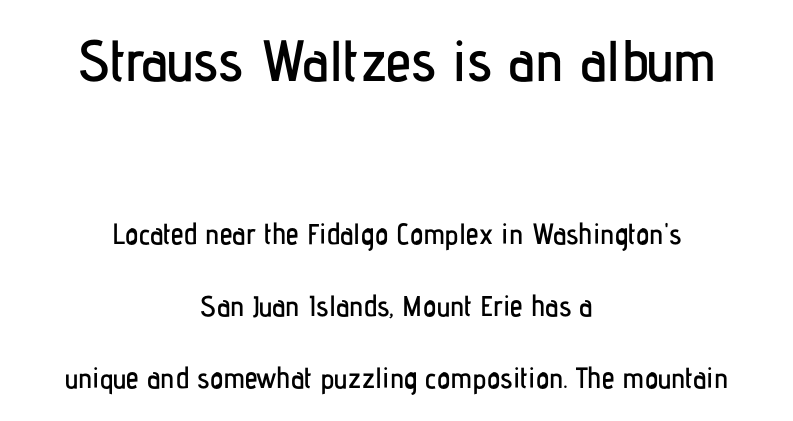
{"serif": "no", "italic": "no", "width": "condensed", "stroke_contrast": "low", "x_height": "medium", "monospaced": "no", "underline": "no", "align": "center", "line_spacing": "loose", "line_spacing_ratio": 2.49, "letter_spacing": "normal", "letter_spacing_em": 0.0, "larger_block": "first", "size_ratio": 2.0, "glyph_px": 58}
